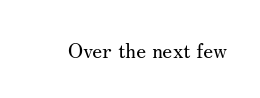
{"italic": "no", "bold": "no", "underline": "no", "letter_spacing": "normal", "letter_spacing_em": 0.0, "glyph_px": 21}
